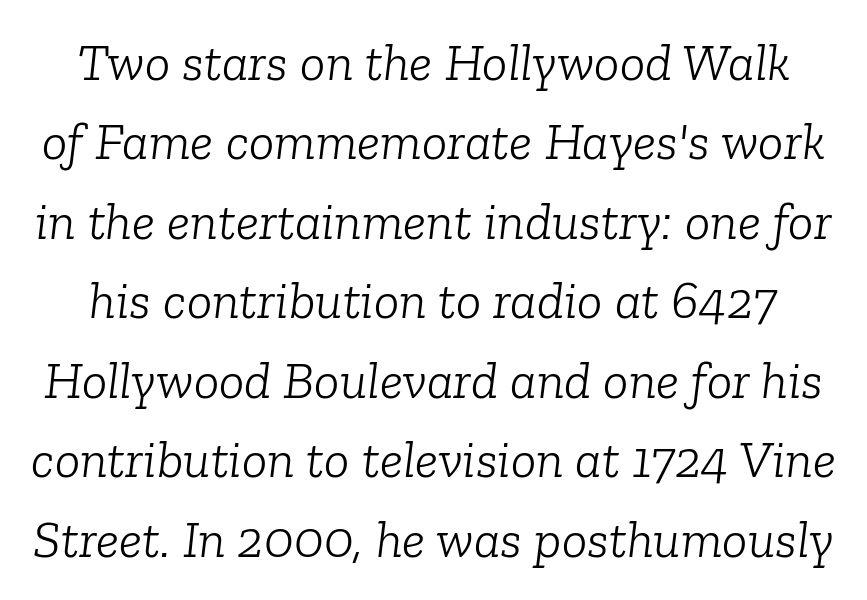
One glance says typical: line gaps are just what's usual. The type family on display is of the serif kind. Unmarked baselines from the first word to the last. Caption: face not bold, strokes unweighted.
